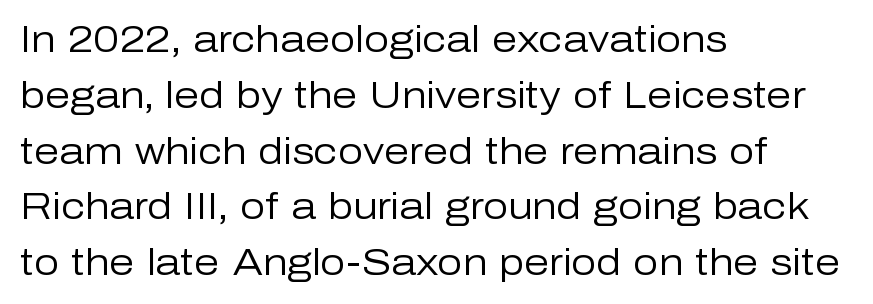
Each row of text sits above clean, open space. Vertically, the passage feels balanced, rows spaced as you'd expect. The letters carry no serifs — their stems end cleanly without finishing strokes. Left-aligned paragraph, ragged on the right. The specimen reads as upright at a glance.
